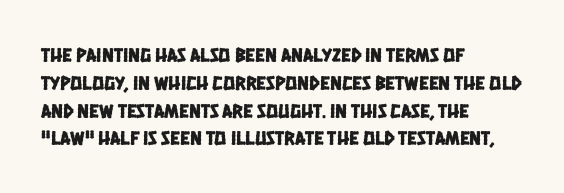
Q: Is the text underlined? A: No.
Q: How is the paragraph aligned? A: Left-aligned.
Q: Is the spacing between letters normal or unusually wide? A: Normal.
Q: Is the spacing between lines tight, normal or loose? A: Normal.
